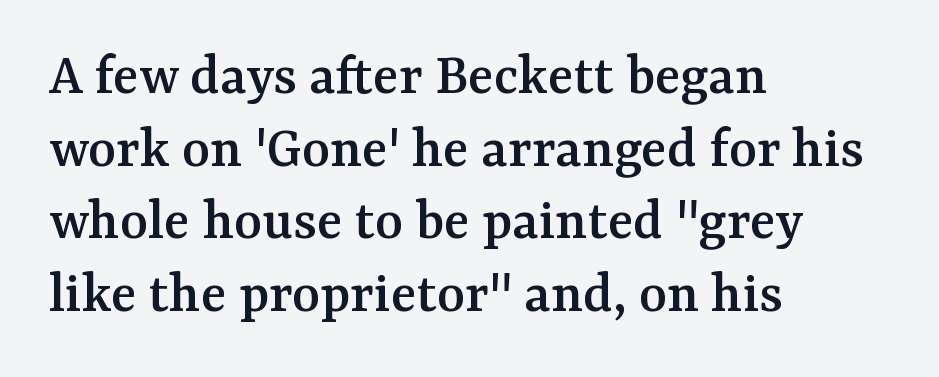
Q: Is the text italic (slanted)? A: No, it is upright.
Q: Is the typeface a serif or a sans-serif typeface? A: Serif.
Q: Is the text underlined? A: No.
Q: How is the paragraph aligned? A: Left-aligned.
Q: Is the spacing between letters normal or unusually wide? A: Normal.
Q: Width (condensed, normal, or wide)? A: Normal.
Q: Stroke contrast? A: Medium.
Q: x-height? A: Medium.
Q: Monospaced? A: No.
